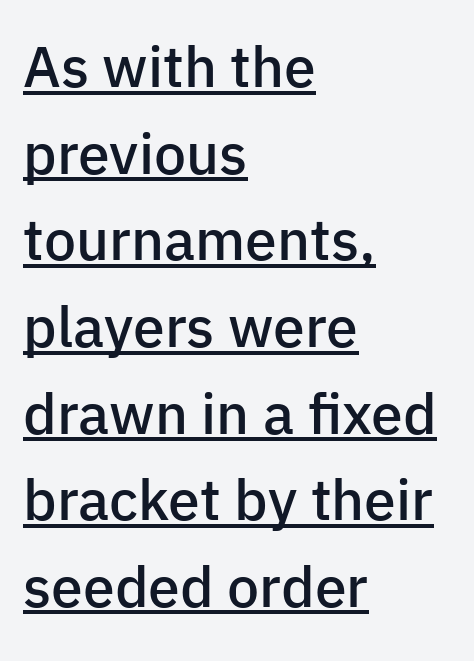
{"serif": "no", "italic": "no", "bold": "semi", "weight": "semibold", "width": "normal", "stroke_contrast": "low", "x_height": "medium", "monospaced": "no", "underline": "yes", "align": "left", "line_spacing": "normal", "line_spacing_ratio": 1.52, "letter_spacing": "normal", "letter_spacing_em": 0.0, "glyph_px": 57}
